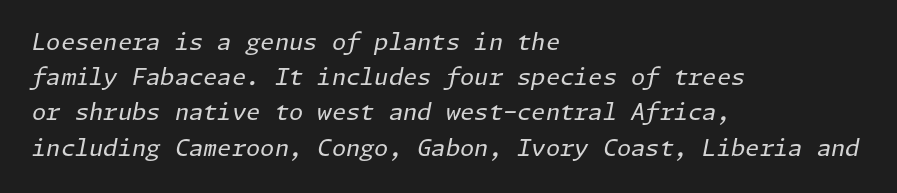
Q: Is the text bold? A: No.
Q: Is the text italic (slanted)? A: Yes, it leans right by about 11 degrees.
Q: Is the text underlined? A: No.
Q: How is the paragraph aligned? A: Left-aligned.
Q: Is the spacing between letters normal or unusually wide? A: Normal.
Q: Is the spacing between lines tight, normal or loose? A: Normal.
